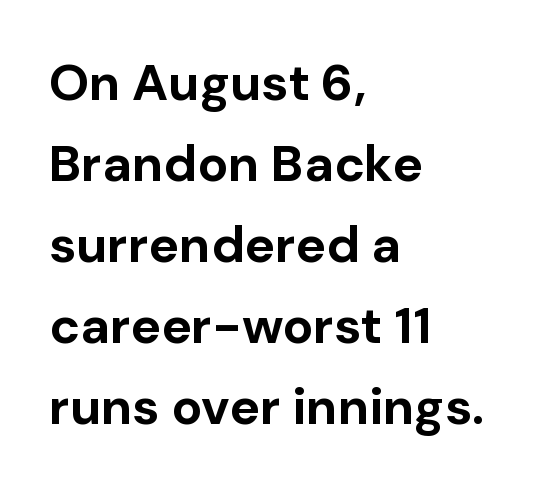
These lines keep a tight, regular rhythm from letter to letter. The space between consecutive lines is moderate. Ascenders rise straight up at ninety degrees. The area under the type is left untouched. This is heavy type, rendered in bold.
